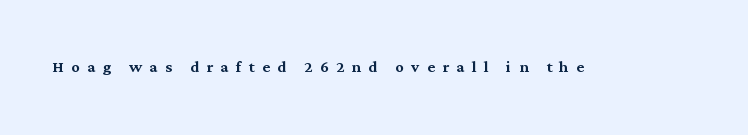
{"italic": "no", "underline": "no", "letter_spacing": "wide", "letter_spacing_em": 0.35, "glyph_px": 21}
